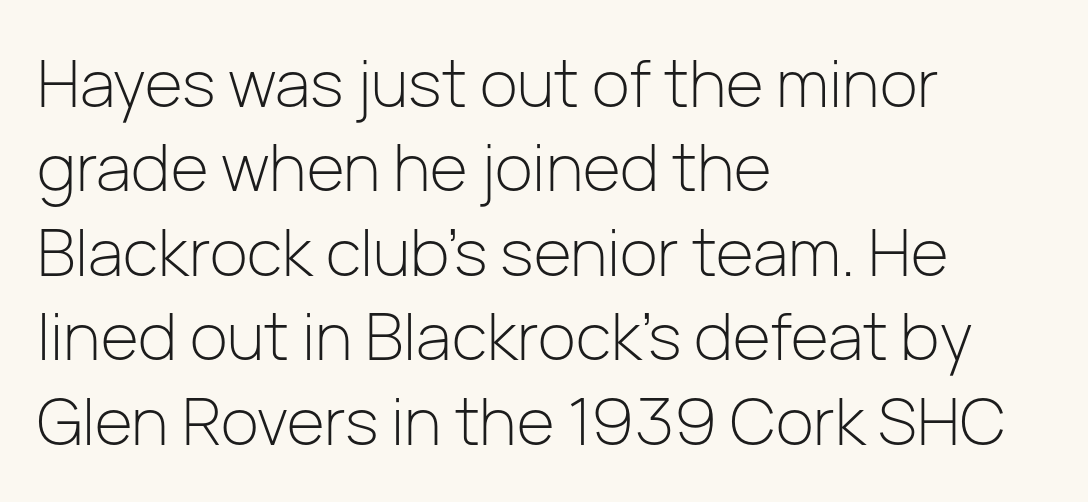
{"serif": "no", "italic": "no", "bold": "no", "weight": "light", "width": "normal", "stroke_contrast": "low", "x_height": "medium", "monospaced": "no", "underline": "no", "align": "left", "line_spacing": "normal", "line_spacing_ratio": 1.3, "letter_spacing": "normal", "letter_spacing_em": 0.0, "glyph_px": 65}
